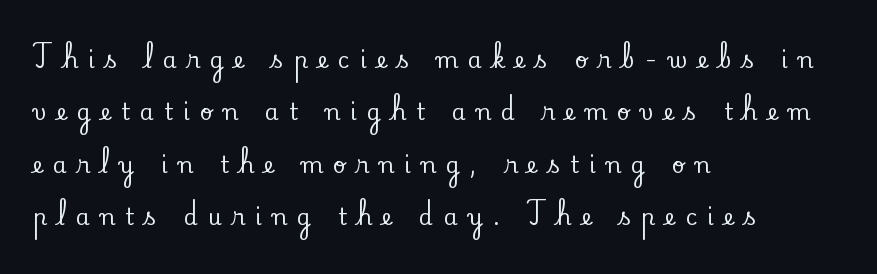
This block would shrink considerably if given ordinary leading; it's expanded now. Horizontally, the lines are justified to the leading edge only. Unmarked baselines from the first word to the last. The passage shown has open, widely tracked lettering throughout. Posture: upright roman.
